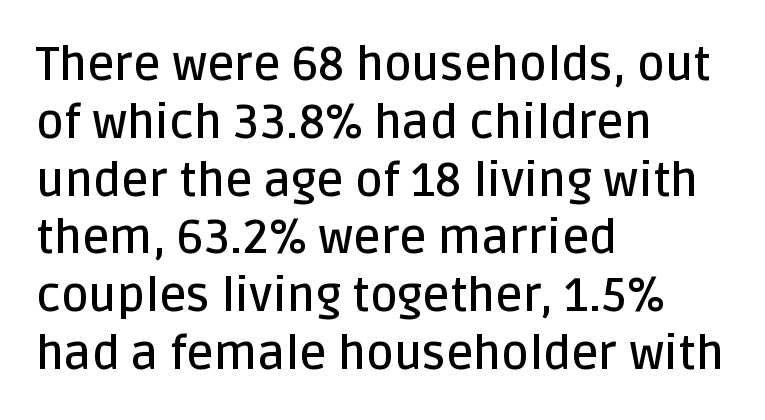
{"serif": "no", "italic": "no", "bold": "semi", "weight": "semibold", "width": "normal", "stroke_contrast": "low", "x_height": "large", "monospaced": "no", "underline": "no", "align": "left", "line_spacing_ratio": 1.23, "letter_spacing": "normal", "letter_spacing_em": 0.0, "glyph_px": 47}
